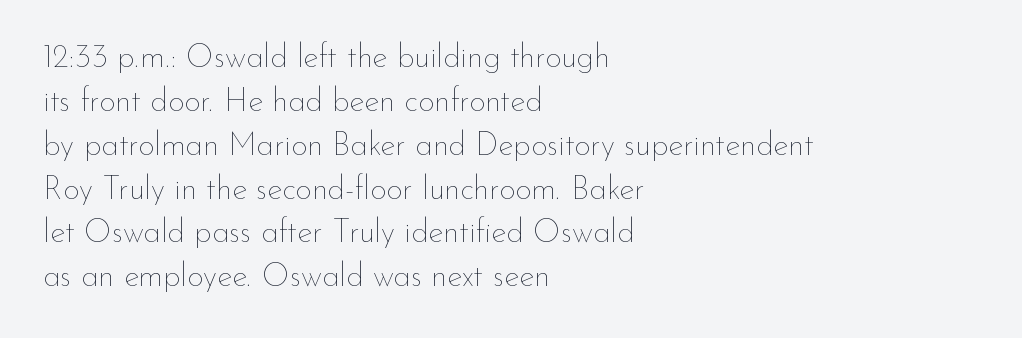
{"italic": "no", "bold": "no", "weight": "thin", "width": "normal", "stroke_contrast": "low", "x_height": "small", "monospaced": "no", "underline": "no", "align": "left", "line_spacing": "normal", "line_spacing_ratio": 1.37, "letter_spacing": "normal", "letter_spacing_em": 0.0, "glyph_px": 32}
